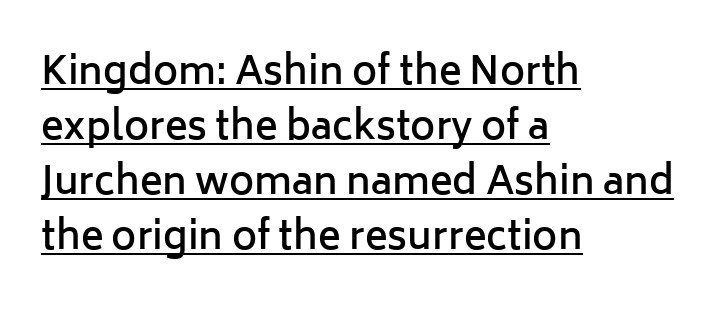
{"serif": "no", "italic": "no", "bold": "semi", "weight": "semibold", "width": "normal", "stroke_contrast": "low", "x_height": "medium", "monospaced": "no", "underline": "yes", "align": "left", "line_spacing": "normal", "line_spacing_ratio": 1.45, "letter_spacing": "normal", "letter_spacing_em": 0.0, "glyph_px": 38}
